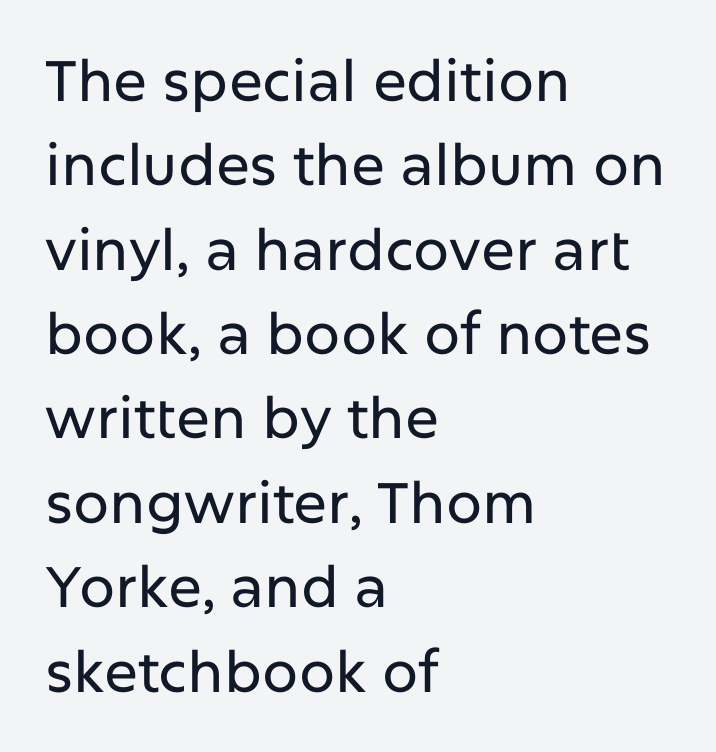
You could not count columns in this text — the font is proportionally spaced. The typeface chosen for these lines omits serifs. One glance says typical: line gaps are just what's usual. The horizontal fit of the characters is conventional and even. Every character sits straight up, as roman type does. The setting favours the left margin, as ordinary paragraphs usually do.
